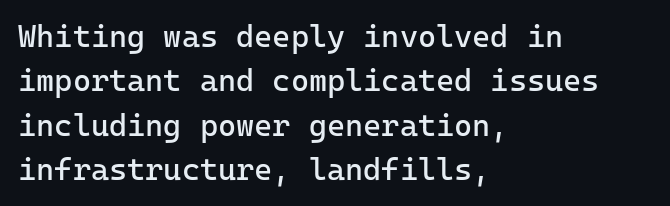
{"serif": "no", "italic": "no", "bold": "no", "weight": "regular", "width": "normal", "stroke_contrast": "low", "x_height": "medium", "monospaced": "yes", "underline": "no", "align": "left", "line_spacing": "normal", "line_spacing_ratio": 1.43, "letter_spacing": "normal", "letter_spacing_em": 0.0, "glyph_px": 31}
